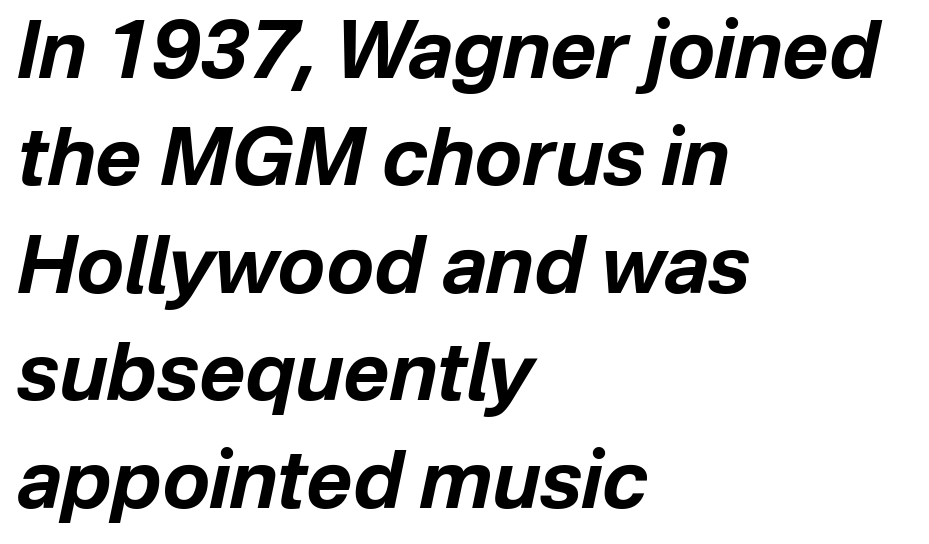
{"italic": "yes", "lean": "right", "slant_degrees": 12, "bold": "yes", "weight": "bold", "width": "normal", "stroke_contrast": "low", "x_height": "medium", "monospaced": "no", "underline": "no", "align": "left", "line_spacing": "normal", "line_spacing_ratio": 1.36, "letter_spacing": "normal", "letter_spacing_em": 0.0, "glyph_px": 79}
